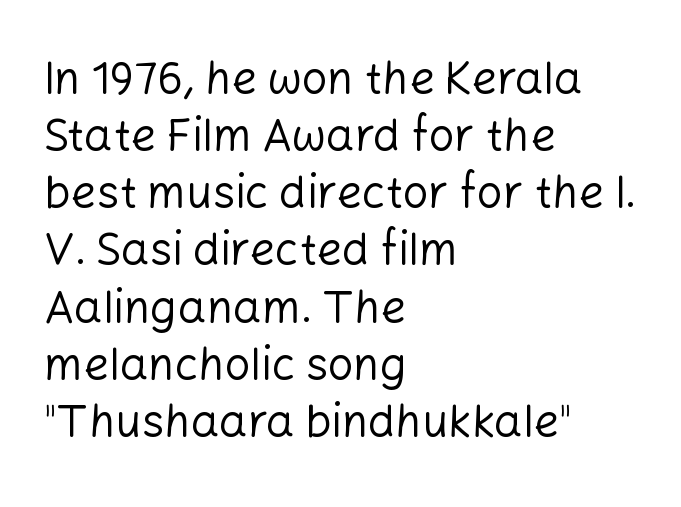
Q: Is the text bold? A: No.
Q: Is the text italic (slanted)? A: No, it is upright.
Q: Is the typeface a serif or a sans-serif typeface? A: Sans-serif.
Q: Is the text underlined? A: No.
Q: How is the paragraph aligned? A: Left-aligned.
Q: Is the spacing between letters normal or unusually wide? A: Normal.
Q: Is the spacing between lines tight, normal or loose? A: Normal.
Q: Width (condensed, normal, or wide)? A: Normal.
Q: Stroke contrast? A: Low.
Q: x-height? A: Medium.
Q: Monospaced? A: No.
